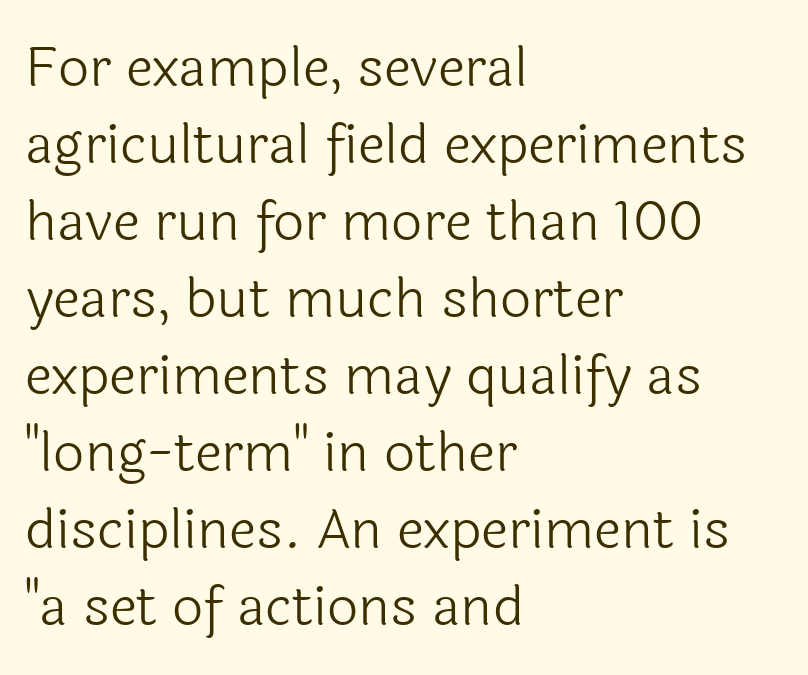
Q: Is the text bold? A: No.
Q: Is the text italic (slanted)? A: No, it is upright.
Q: Is the typeface a serif or a sans-serif typeface? A: Sans-serif.
Q: Is the text underlined? A: No.
Q: How is the paragraph aligned? A: Left-aligned.
Q: Is the spacing between letters normal or unusually wide? A: Normal.
Q: Is the spacing between lines tight, normal or loose? A: Normal.
Q: Width (condensed, normal, or wide)? A: Normal.
Q: x-height? A: Medium.
Q: Monospaced? A: No.
